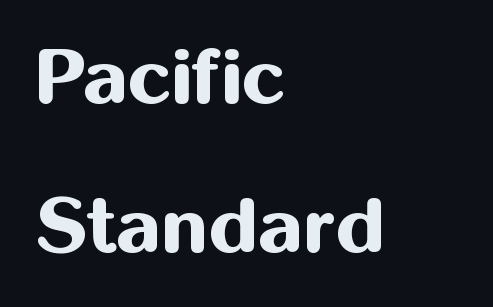
The strip under each line holds only bare page. Heavy-handed strokes throughout: this text is bold. Reading down the block, your eye returns to a fixed left position each line. Here the designer chose a conventional face with non-uniform glyph widths. The gaps between neighbouring characters are ordinary and unremarkable.
